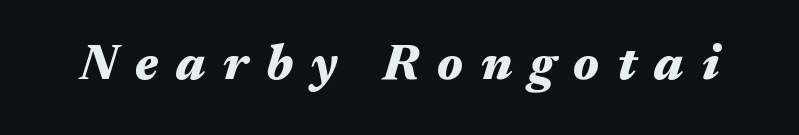
{"italic": "yes", "lean": "right", "slant_degrees": 17, "bold": "yes", "weight": "heavy", "width": "wide", "stroke_contrast": "medium", "x_height": "medium", "monospaced": "no", "underline": "no", "letter_spacing": "wide", "letter_spacing_em": 0.36, "glyph_px": 50}
